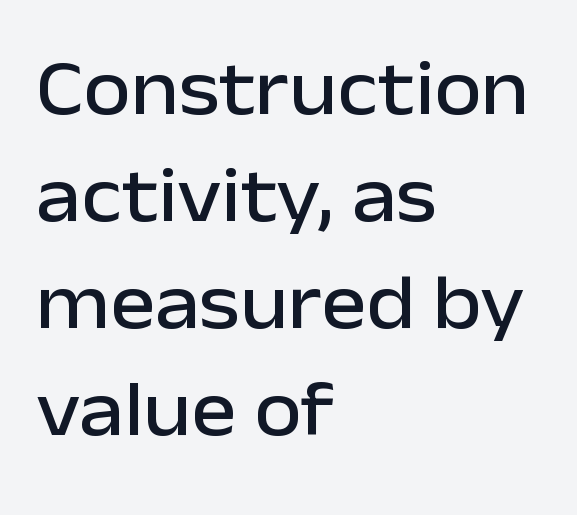
The image shows 77 px sans-serif type, upright; set left-aligned, normal line spacing (1.39x), normal letter spacing, not underlined; low stroke contrast and a medium x-height.
